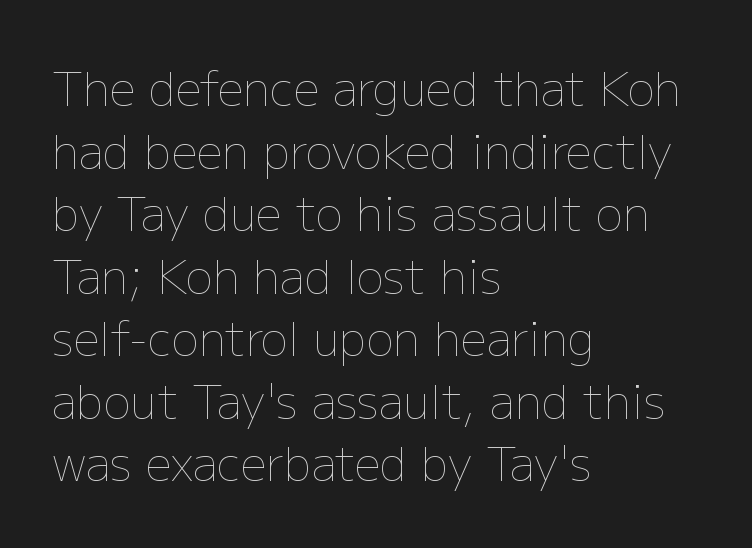
Here the designer chose a conventional face with non-uniform glyph widths. Nope, not italic — everything's standing straight. Alignment: flush left. Glance below the letters and you will spot only blank space.
